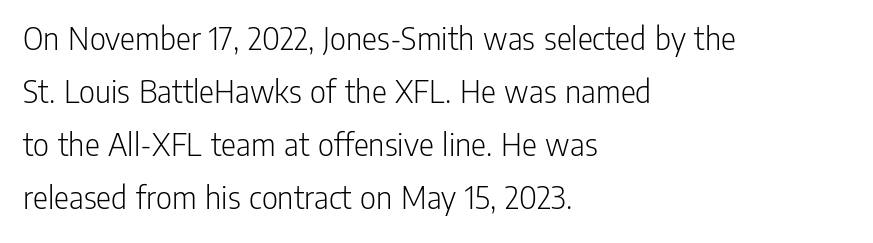
The image shows 35 px light, condensed sans-serif type, upright; set left-aligned, normal line spacing (1.51x), normal letter spacing, not underlined; low stroke contrast and a medium x-height.
